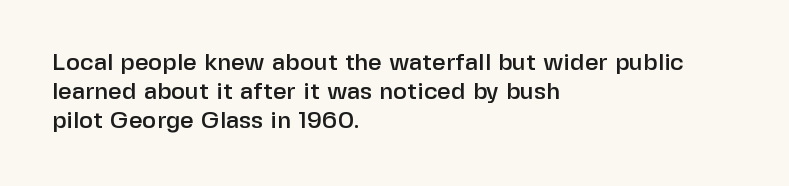
The image shows 24 px text type, upright; set left-aligned, line spacing 1.21x, normal letter spacing, not underlined.
